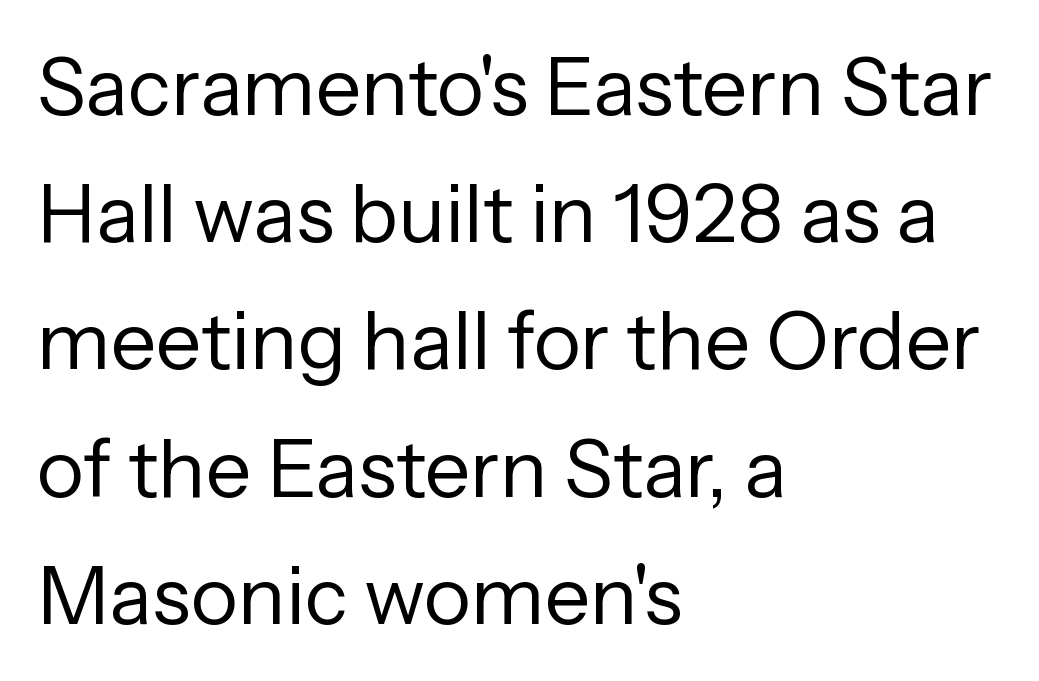
{"serif": "no", "italic": "no", "bold": "no", "weight": "regular", "width": "normal", "stroke_contrast": "low", "x_height": "medium", "monospaced": "no", "underline": "no", "align": "left", "line_spacing": "normal", "line_spacing_ratio": 1.59, "letter_spacing": "normal", "letter_spacing_em": 0.0, "glyph_px": 80}
